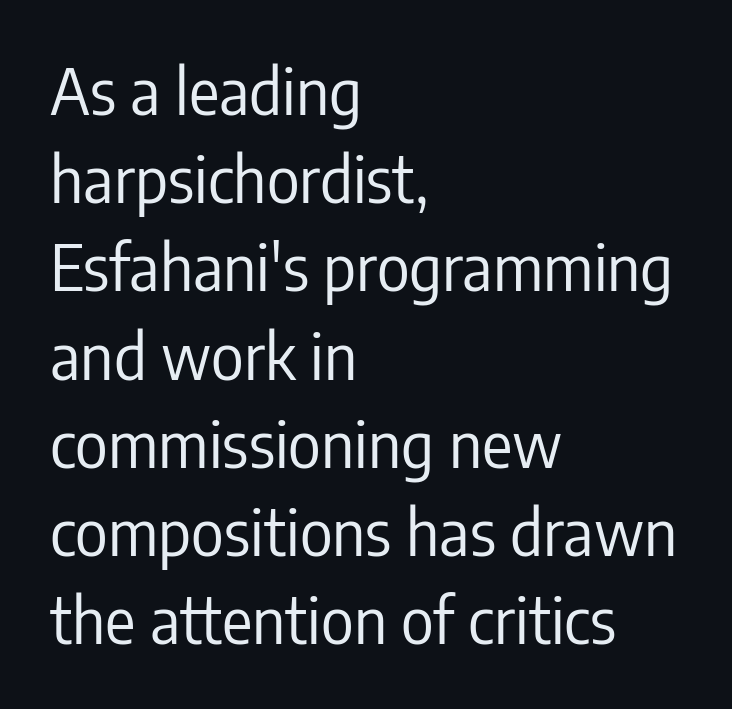
The image shows 63 px regular-weight, condensed sans-serif type, upright; set left-aligned, normal line spacing (1.4x), normal letter spacing, not underlined; low stroke contrast and a medium x-height.
